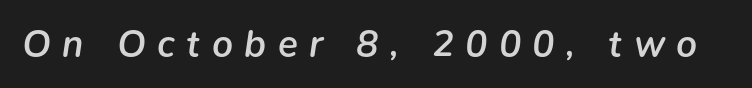
The image shows 37 px semibold type, italic (leaning right); set unusually wide letter spacing (+0.31 em), not underlined; low stroke contrast and a medium x-height.
